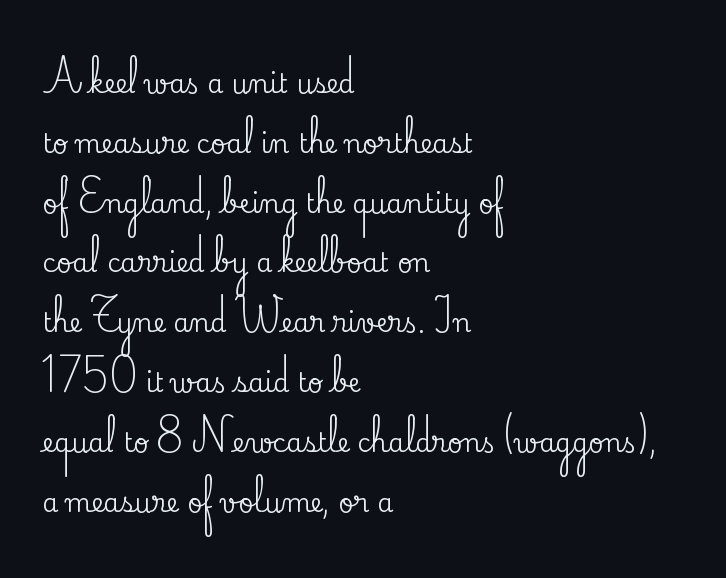
Q: Is the text italic (slanted)? A: No, it is upright.
Q: Is the text underlined? A: No.
Q: How is the paragraph aligned? A: Left-aligned.
Q: Is the spacing between letters normal or unusually wide? A: Normal.
Q: Is the spacing between lines tight, normal or loose? A: Loose.
